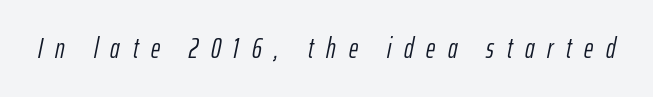
{"italic": "yes", "lean": "right", "slant_degrees": 12, "bold": "no", "weight": "light", "width": "condensed", "stroke_contrast": "low", "x_height": "medium", "monospaced": "no", "underline": "no", "letter_spacing": "wide", "letter_spacing_em": 0.45, "glyph_px": 28}
